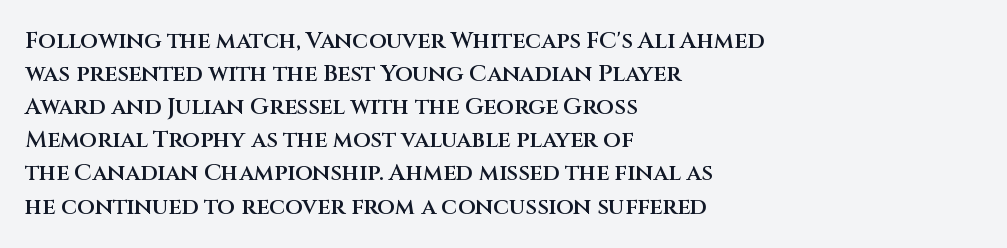
Q: Is the text bold? A: Semi-bold.
Q: Is the text italic (slanted)? A: No, it is upright.
Q: Is the text underlined? A: No.
Q: How is the paragraph aligned? A: Left-aligned.
Q: Is the spacing between letters normal or unusually wide? A: Normal.
Q: Is the spacing between lines tight, normal or loose? A: Normal.
